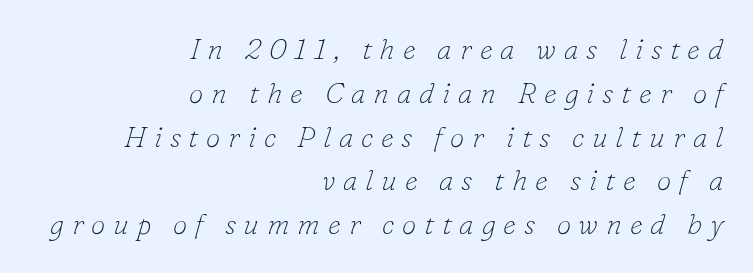
Q: Is the text bold? A: No.
Q: Is the text italic (slanted)? A: Yes, it leans right by about 16 degrees.
Q: Is the typeface a serif or a sans-serif typeface? A: Serif.
Q: Is the text underlined? A: No.
Q: How is the paragraph aligned? A: Right-aligned.
Q: Is the spacing between letters normal or unusually wide? A: Unusually wide.
Q: Is the spacing between lines tight, normal or loose? A: Normal.
Q: Width (condensed, normal, or wide)? A: Normal.
Q: Stroke contrast? A: Low.
Q: x-height? A: Small.
Q: Monospaced? A: No.
